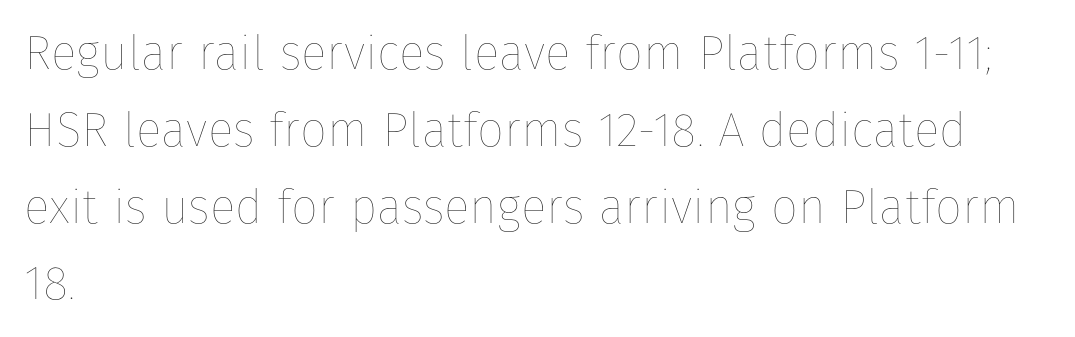
The image shows 48 px thin type, upright; set left-aligned, normal line spacing (1.6x), normal letter spacing, not underlined; low stroke contrast and a medium x-height.
